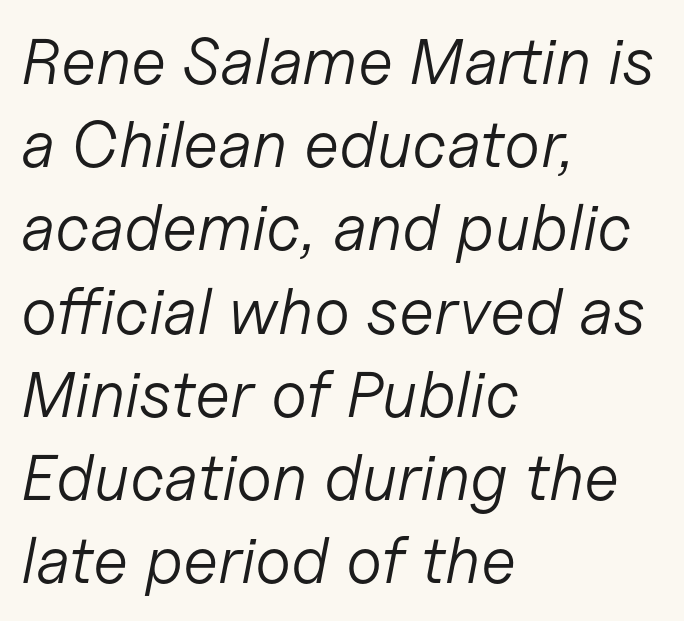
Q: Is the text bold? A: No.
Q: Is the text italic (slanted)? A: Yes, it leans right by about 11 degrees.
Q: Is the text underlined? A: No.
Q: How is the paragraph aligned? A: Left-aligned.
Q: Is the spacing between letters normal or unusually wide? A: Normal.
Q: Is the spacing between lines tight, normal or loose? A: Normal.
Q: Width (condensed, normal, or wide)? A: Normal.
Q: Stroke contrast? A: Low.
Q: x-height? A: Medium.
Q: Monospaced? A: No.
